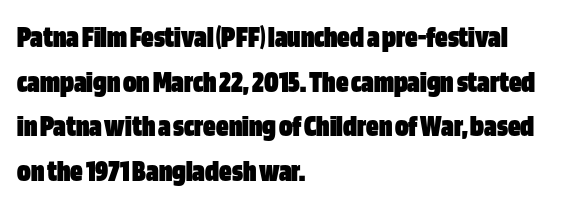
The image shows 31 px heavy, condensed sans-serif type, upright; set left-aligned, normal line spacing (1.44x), normal letter spacing, not underlined; low stroke contrast and a large x-height.
